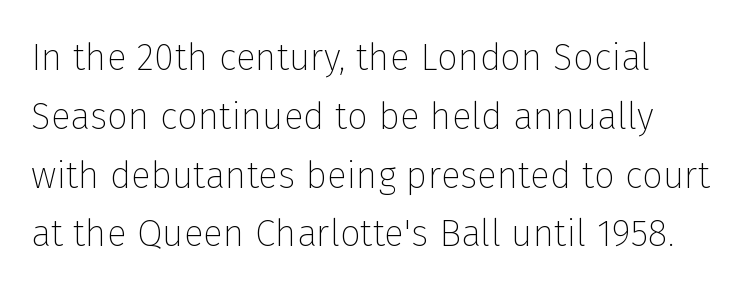
Quick note: interline space is typical. Underline: absent. Nope, no serifs anywhere on these letters. Teacher's note: observe the even left margin — that is flush-left alignment. Proportional: the letters do not fall into vertical columns.
